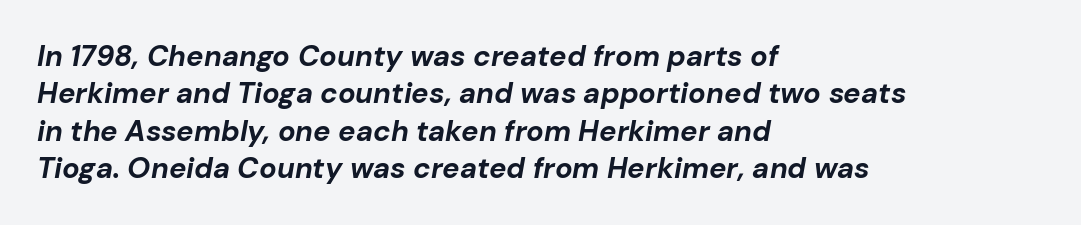
The image shows 29 px bold type, italic (leaning right); set left-aligned, normal line spacing (1.29x), normal letter spacing, not underlined; low stroke contrast and a medium x-height.
